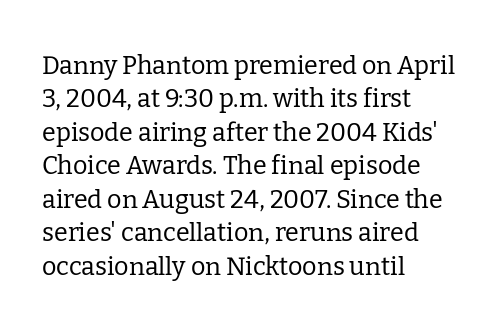
Notice how the stems are strictly vertical — no italics here. Clear beneath every line of the passage. Compared with typical paragraphs, the rows here are spaced about the same. The letters look calm and open, with moderate or lighter stems. Spacing between characters is what you'd get straight out of the box.
